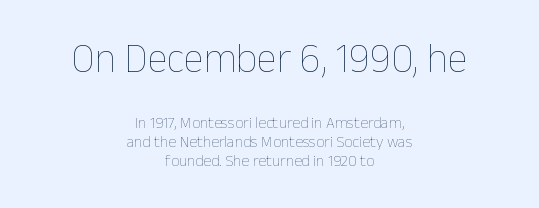
Q: Is the text bold? A: No.
Q: Is the text italic (slanted)? A: No, it is upright.
Q: Is the text underlined? A: No.
Q: How is the paragraph aligned? A: Centered.
Q: Is the spacing between letters normal or unusually wide? A: Normal.
Q: Which block of text is set in a larger size, the first (top) or the second (bottom)? A: The first (top) one.
Q: Width (condensed, normal, or wide)? A: Normal.
Q: Stroke contrast? A: Low.
Q: x-height? A: Medium.
Q: Monospaced? A: No.
